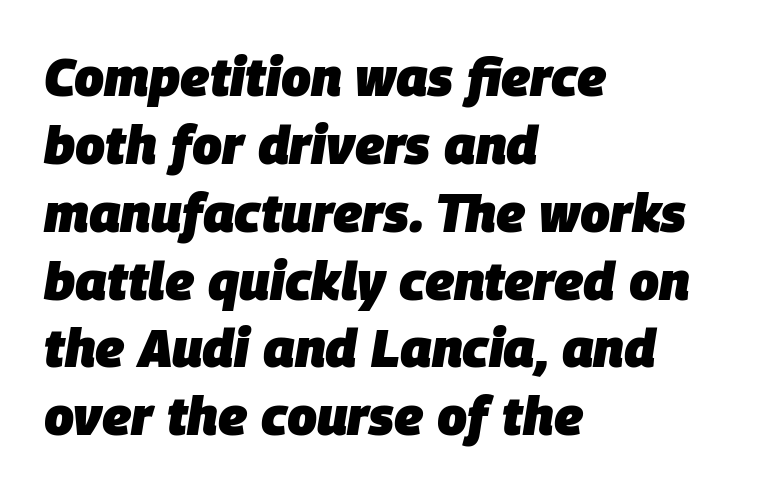
{"italic": "yes", "lean": "right", "slant_degrees": 9, "bold": "yes", "weight": "heavy", "width": "normal", "stroke_contrast": "low", "x_height": "large", "monospaced": "no", "underline": "no", "align": "left", "line_spacing": "normal", "line_spacing_ratio": 1.28, "letter_spacing": "normal", "letter_spacing_em": 0.0, "glyph_px": 53}
